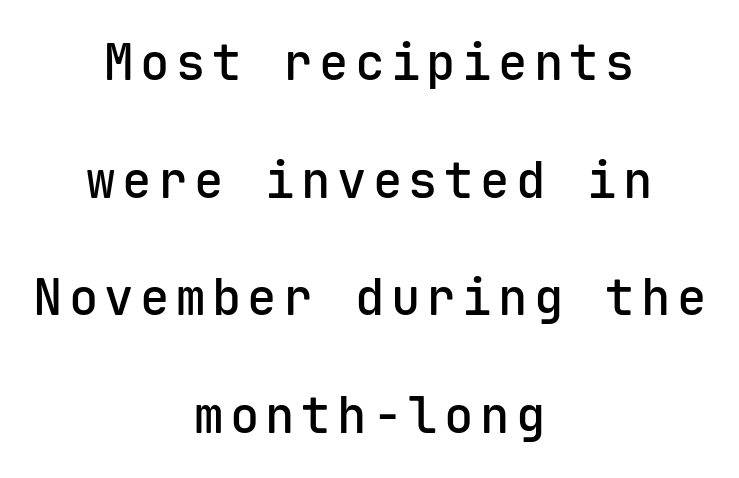
The image shows 49 px semibold sans-serif type, upright, monospaced; set centered, loose line spacing (2.4x), not underlined; low stroke contrast and a medium x-height.
